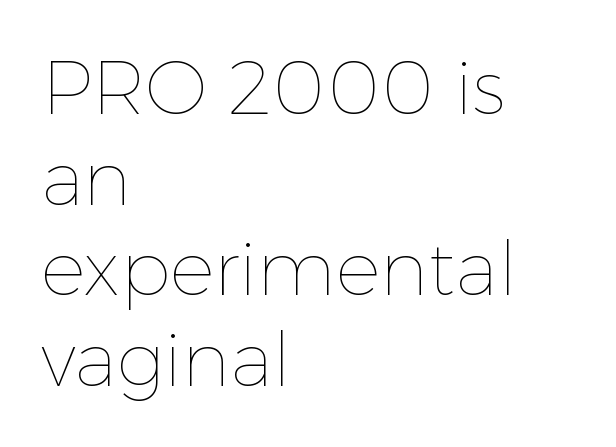
Q: Is the text bold? A: No.
Q: Is the text italic (slanted)? A: No, it is upright.
Q: Is the text underlined? A: No.
Q: How is the paragraph aligned? A: Left-aligned.
Q: Is the spacing between letters normal or unusually wide? A: Normal.
Q: Width (condensed, normal, or wide)? A: Normal.
Q: x-height? A: Medium.
Q: Monospaced? A: No.
